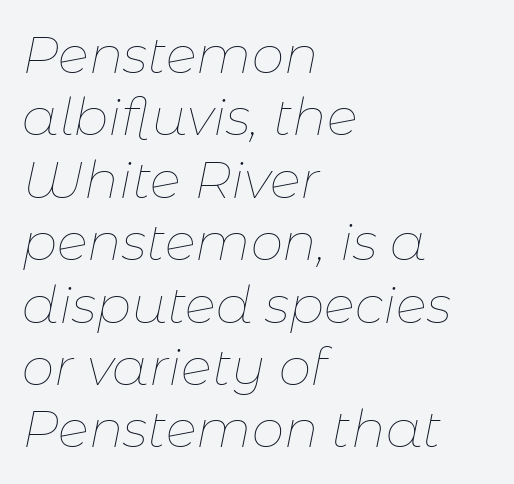
{"italic": "yes", "lean": "right", "slant_degrees": 11, "bold": "no", "weight": "thin", "width": "normal", "stroke_contrast": "low", "x_height": "medium", "monospaced": "no", "underline": "no", "align": "left", "line_spacing_ratio": 1.2, "letter_spacing": "normal", "letter_spacing_em": 0.0, "glyph_px": 52}
